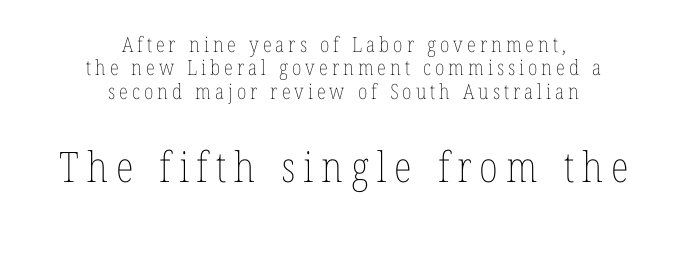
The image shows 42 px thin, condensed type, upright; set centered, tight line spacing (1.11x), not underlined; the second (bottom) block is 2.0x larger; low stroke contrast and a medium x-height.
